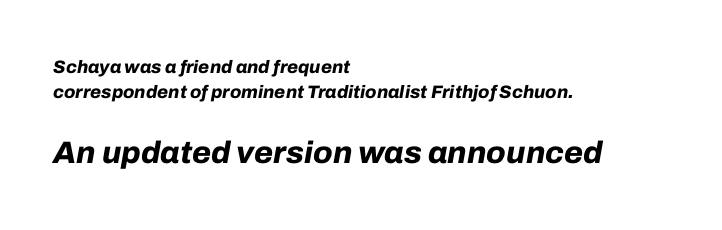
The image shows 31 px bold type, italic (leaning right); set left-aligned, normal line spacing (1.4x), normal letter spacing, not underlined; the second (bottom) block is 1.72x larger; low stroke contrast and a medium x-height.
